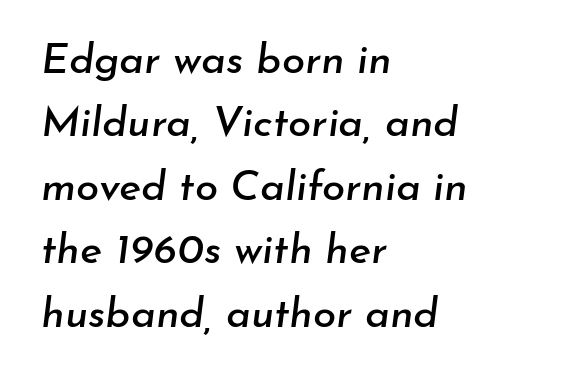
{"italic": "yes", "lean": "right", "slant_degrees": 7, "width": "normal", "stroke_contrast": "low", "x_height": "small", "monospaced": "no", "underline": "no", "align": "left", "line_spacing": "normal", "line_spacing_ratio": 1.51, "letter_spacing": "normal", "letter_spacing_em": 0.0, "glyph_px": 42}
